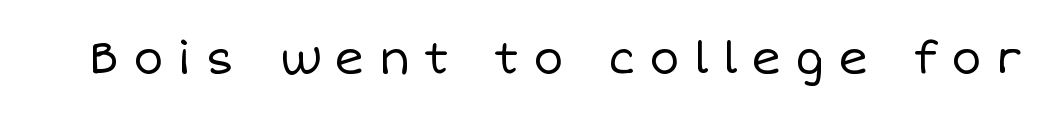
{"italic": "no", "bold": "no", "weight": "regular", "width": "normal", "stroke_contrast": "low", "x_height": "large", "monospaced": "no", "underline": "no", "letter_spacing": "wide", "letter_spacing_em": 0.31, "glyph_px": 45}
